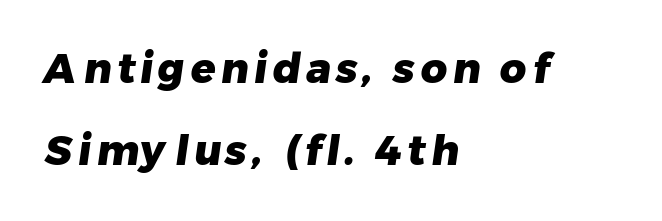
{"serif": "no", "bold": "yes", "weight": "heavy", "width": "normal", "stroke_contrast": "low", "x_height": "medium", "monospaced": "no", "underline": "no", "align": "left", "line_spacing": "loose", "line_spacing_ratio": 1.99, "glyph_px": 41}
